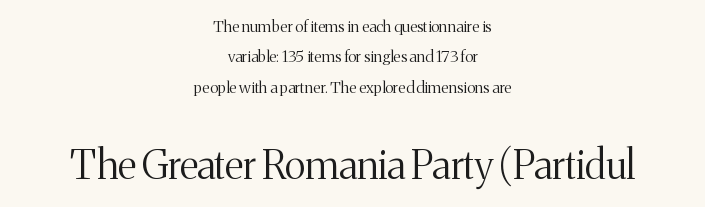
Spacing verdict: proportional, widths tailored to each character. Vertical strokes here are truly vertical. The gaps between neighbouring characters are ordinary and unremarkable. A light-to-regular cut is what we see here. Stroke terminals: seriffed.
